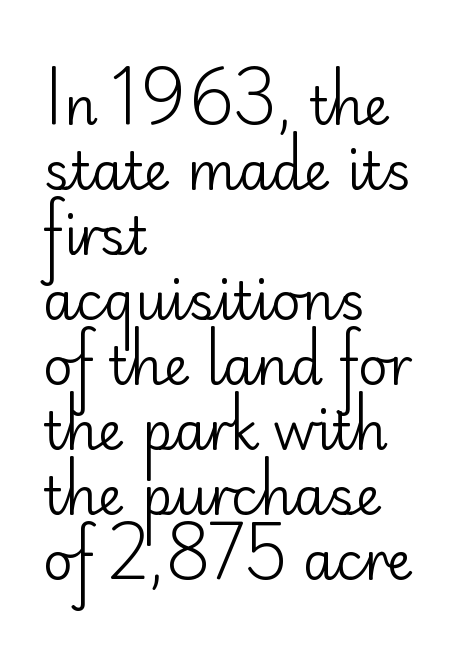
{"serif": "no", "italic": "no", "bold": "no", "weight": "regular", "width": "normal", "stroke_contrast": "low", "x_height": "small", "monospaced": "no", "underline": "no", "align": "left", "line_spacing": "normal", "line_spacing_ratio": 1.25, "letter_spacing": "normal", "letter_spacing_em": 0.0, "glyph_px": 52}
